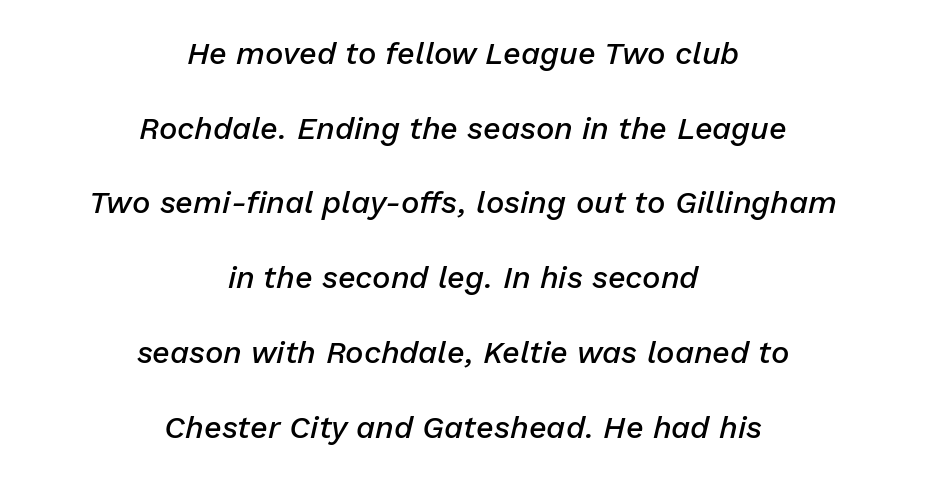
Q: Is the text bold? A: Semi-bold.
Q: Is the text italic (slanted)? A: Yes, it leans right by about 13 degrees.
Q: Is the text underlined? A: No.
Q: How is the paragraph aligned? A: Centered.
Q: Is the spacing between letters normal or unusually wide? A: Normal.
Q: Is the spacing between lines tight, normal or loose? A: Loose.
Q: Width (condensed, normal, or wide)? A: Normal.
Q: Stroke contrast? A: Low.
Q: x-height? A: Medium.
Q: Monospaced? A: No.
